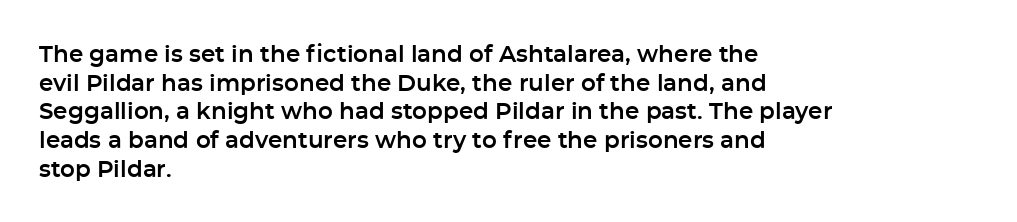
Q: Is the text italic (slanted)? A: No, it is upright.
Q: Is the text underlined? A: No.
Q: How is the paragraph aligned? A: Left-aligned.
Q: Is the spacing between letters normal or unusually wide? A: Normal.
Q: Is the spacing between lines tight, normal or loose? A: Normal.
